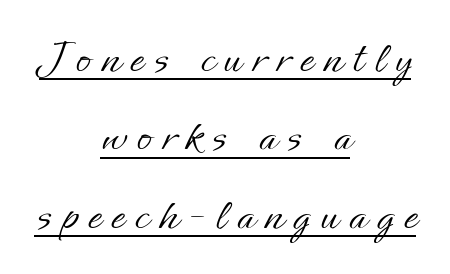
The image shows 49 px light type; set centered, normal line spacing (1.6x), unusually wide letter spacing (+0.22 em), underlined; low stroke contrast and a small x-height.
